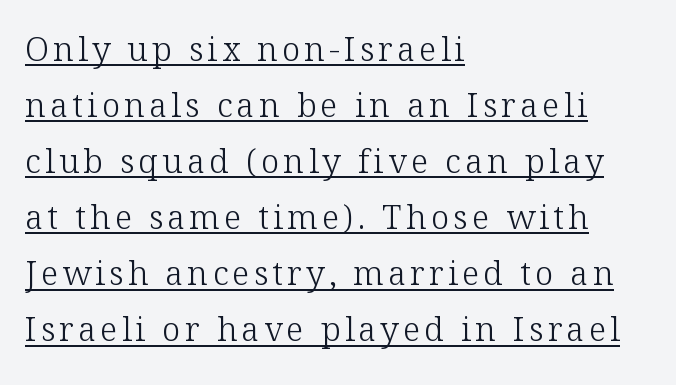
{"serif": "yes", "italic": "no", "bold": "no", "weight": "light", "width": "normal", "stroke_contrast": "low", "x_height": "medium", "monospaced": "no", "underline": "yes", "align": "left", "line_spacing": "normal", "line_spacing_ratio": 1.7, "glyph_px": 33}
